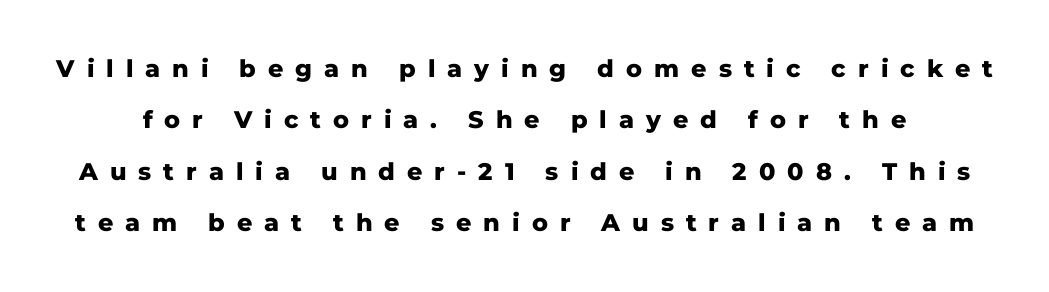
Q: Is the text bold? A: Yes.
Q: Is the text italic (slanted)? A: No, it is upright.
Q: Is the text underlined? A: No.
Q: Is the spacing between letters normal or unusually wide? A: Unusually wide.
Q: Is the spacing between lines tight, normal or loose? A: Loose.
